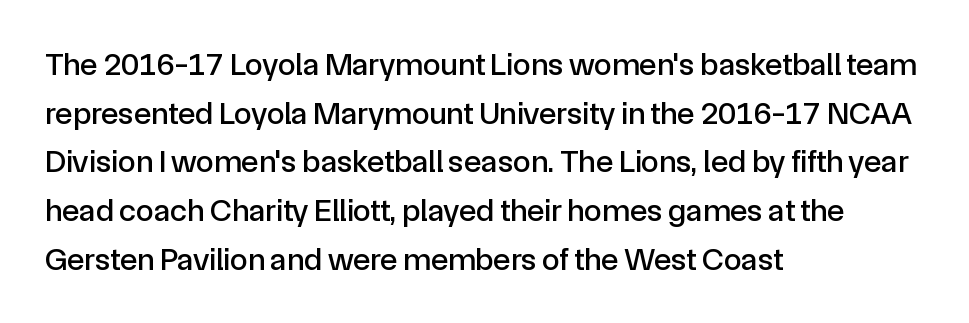
Q: Is the text italic (slanted)? A: No, it is upright.
Q: Is the typeface a serif or a sans-serif typeface? A: Sans-serif.
Q: Is the text underlined? A: No.
Q: How is the paragraph aligned? A: Left-aligned.
Q: Is the spacing between letters normal or unusually wide? A: Normal.
Q: Is the spacing between lines tight, normal or loose? A: Normal.
Q: Width (condensed, normal, or wide)? A: Normal.
Q: x-height? A: Medium.
Q: Monospaced? A: No.
